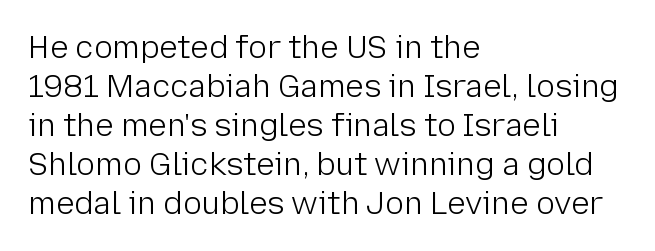
The image shows 31 px light sans-serif type, upright; set left-aligned, normal line spacing (1.26x), normal letter spacing, not underlined; low stroke contrast and a medium x-height.
